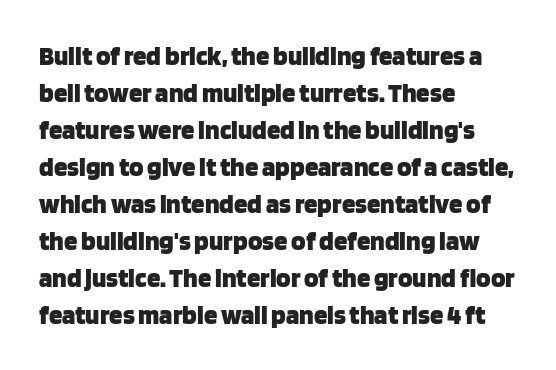
The image shows 27 px bold type, upright; set left-aligned, normal line spacing (1.37x), normal letter spacing, not underlined.
